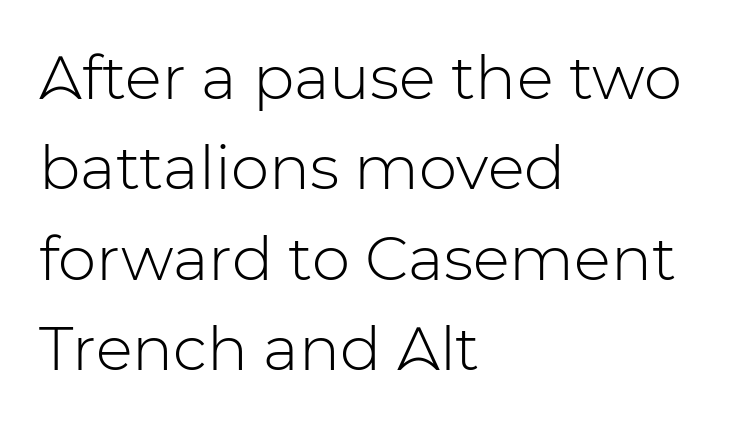
The image shows 61 px light sans-serif type, upright; set left-aligned, normal line spacing (1.48x), normal letter spacing, not underlined; low stroke contrast and a medium x-height.
